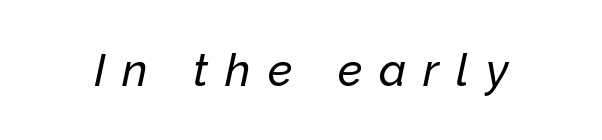
The image shows 45 px text type, italic (leaning right); set unusually wide letter spacing (+0.38 em), not underlined; low stroke contrast and a medium x-height.
